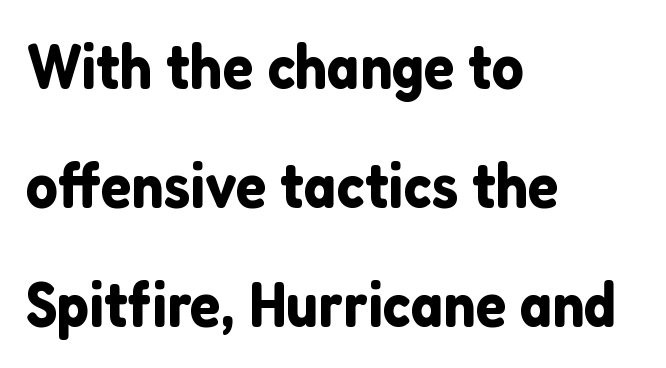
{"serif": "no", "italic": "no", "width": "normal", "stroke_contrast": "low", "x_height": "medium", "monospaced": "no", "underline": "no", "align": "left", "line_spacing_ratio": 1.89, "letter_spacing": "normal", "letter_spacing_em": 0.0, "glyph_px": 63}
